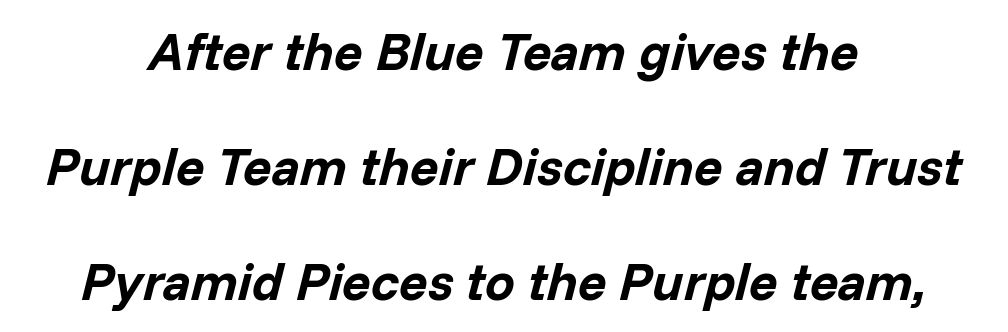
Every row of glyphs is offset so its center matches the block's center. This rendering features lettering with no underline. Looking at the ascenders, they clearly lean. The face used here is rendered with its standard letterfit. Note the varied advance widths — an 'i' is clearly narrower than an 'm'.
